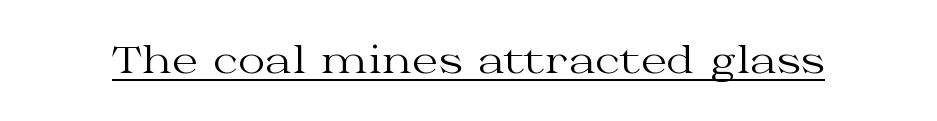
{"serif": "yes", "italic": "no", "bold": "no", "weight": "regular", "width": "wide", "stroke_contrast": "medium", "x_height": "medium", "monospaced": "no", "underline": "yes", "letter_spacing": "normal", "letter_spacing_em": 0.0, "glyph_px": 37}
